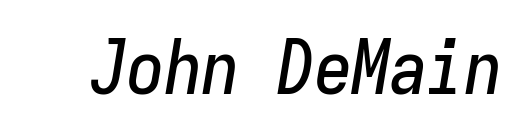
The image shows 75 px condensed type, italic (leaning right), monospaced; set normal letter spacing, not underlined; low stroke contrast and a medium x-height.
